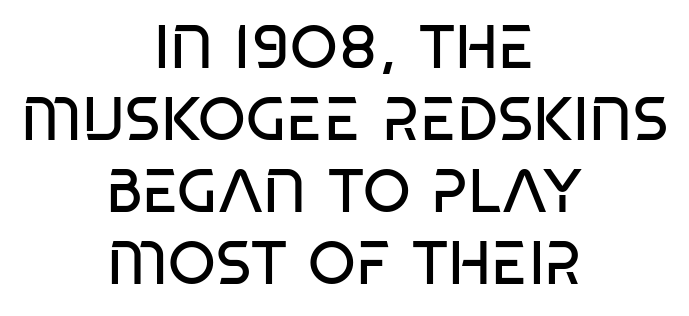
Is this a fixed-width face? No — the glyphs have proportional, varying widths. Caption: face not bold, strokes unweighted. What stands out about the letter spacing? Nothing — it is the standard amount. Each line is balanced around a shared central axis. The string is rendered with underlining switched off.
